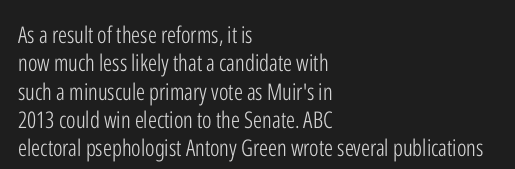
Q: Is the text bold? A: No.
Q: Is the text italic (slanted)? A: No, it is upright.
Q: Is the text underlined? A: No.
Q: How is the paragraph aligned? A: Left-aligned.
Q: Is the spacing between letters normal or unusually wide? A: Normal.
